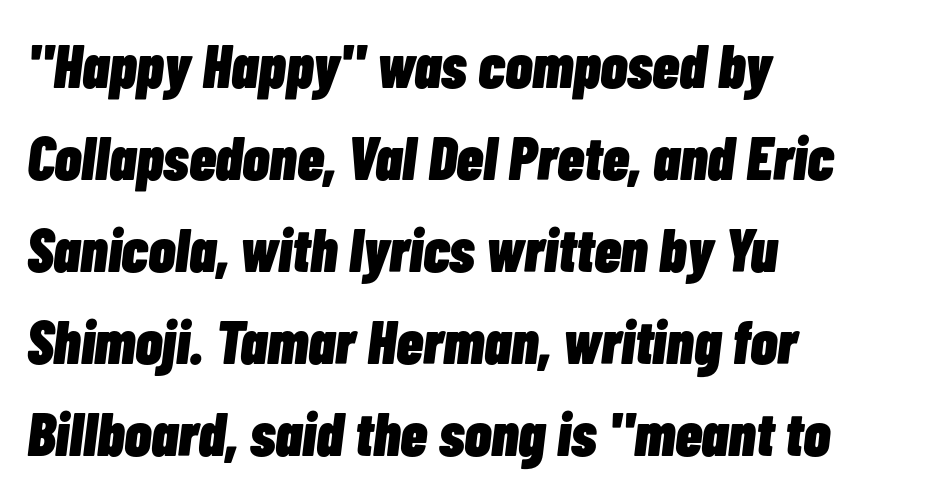
{"italic": "yes", "lean": "right", "slant_degrees": 7, "bold": "yes", "weight": "heavy", "width": "condensed", "stroke_contrast": "low", "x_height": "medium", "monospaced": "no", "underline": "no", "align": "left", "line_spacing": "normal", "line_spacing_ratio": 1.51, "letter_spacing": "normal", "letter_spacing_em": 0.0, "glyph_px": 61}
